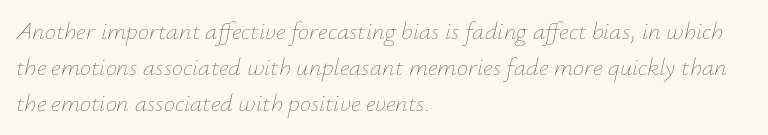
The block of text has a typical density, with ordinary space between rows. The passage shown is not bold in any degree. Notice how the passage keeps a crisp vertical edge on the left only. The passage shown leans; its letterforms are oblique. Lines of text with bare space underneath.
